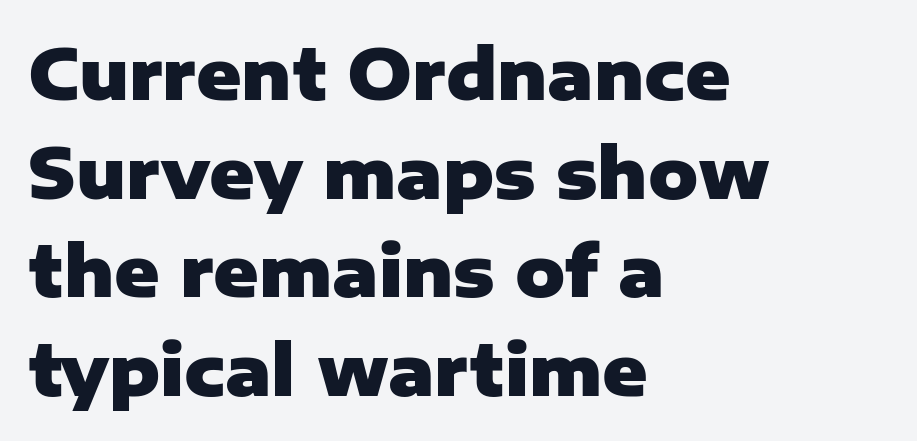
The image shows 69 px heavy sans-serif type, upright; set left-aligned, normal line spacing (1.43x), normal letter spacing, not underlined; low stroke contrast and a medium x-height.
